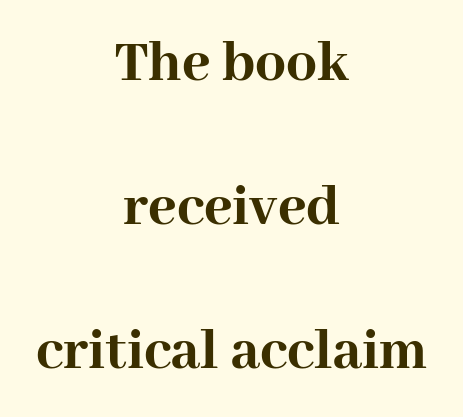
The image shows 61 px semibold serif type, upright; set centered, loose line spacing (2.36x), normal letter spacing, not underlined; high stroke contrast and a medium x-height.
